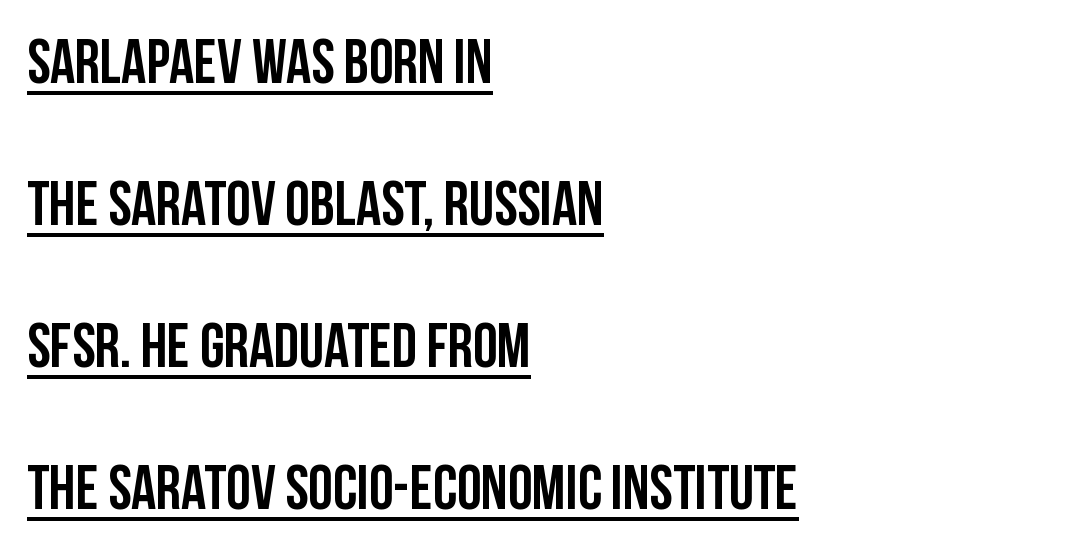
Which margin do the lines hug? The left one — the right edge is uneven. Regarding serifs, this sample does without them. The rendering uses the underline text-decoration. The type sits square on the baseline with zero lean. Each letter keeps its own natural width here, so spacing adapts to shape. Standard letterfit; no display-style spreading of the glyphs.
